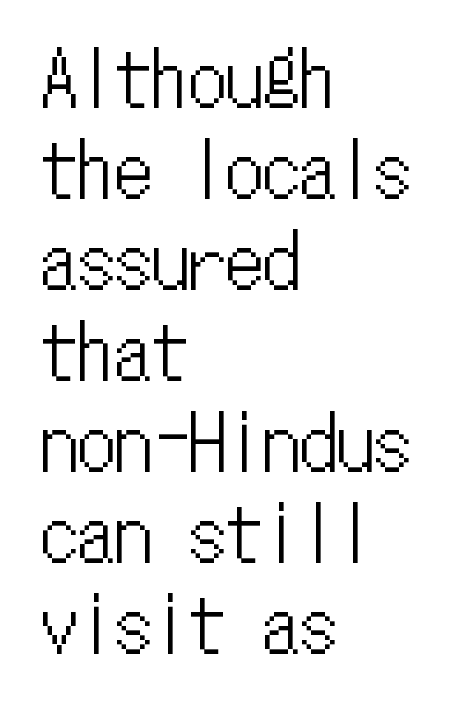
The image shows 74 px condensed type, upright, monospaced; set left-aligned, line spacing 1.23x, normal letter spacing, not underlined; low stroke contrast and a medium x-height.
